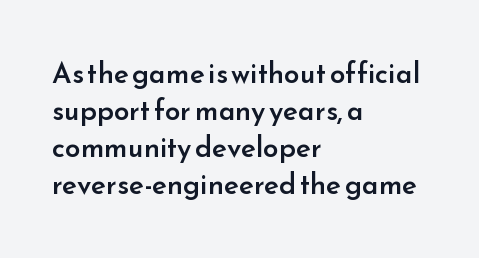
Any mark beneath the type? The region is blank. The rendering anchors every line to the left-hand side. The letters stand straight up with perfectly vertical stems. Check where the strokes stop: nothing finishes them off — pure sans. Each word holds together tightly as a unit, with standard inter-letter gaps. How heavy is the stroke? Medium-heavy — a semibold, shy of bold.
